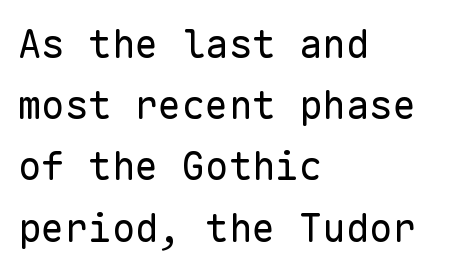
{"serif": "no", "italic": "no", "bold": "no", "weight": "regular", "width": "normal", "stroke_contrast": "low", "x_height": "medium", "monospaced": "yes", "underline": "no", "align": "left", "line_spacing": "normal", "line_spacing_ratio": 1.57, "letter_spacing": "normal", "letter_spacing_em": 0.0, "glyph_px": 39}
